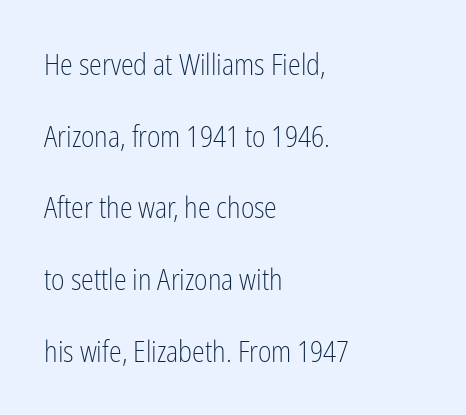
Q: Is the text bold? A: No.
Q: Is the text italic (slanted)? A: No, it is upright.
Q: Is the typeface a serif or a sans-serif typeface? A: Sans-serif.
Q: Is the text underlined? A: No.
Q: How is the paragraph aligned? A: Left-aligned.
Q: Is the spacing between letters normal or unusually wide? A: Normal.
Q: Is the spacing between lines tight, normal or loose? A: Loose.
Q: Width (condensed, normal, or wide)? A: Condensed.
Q: Stroke contrast? A: Low.
Q: x-height? A: Medium.
Q: Monospaced? A: No.
